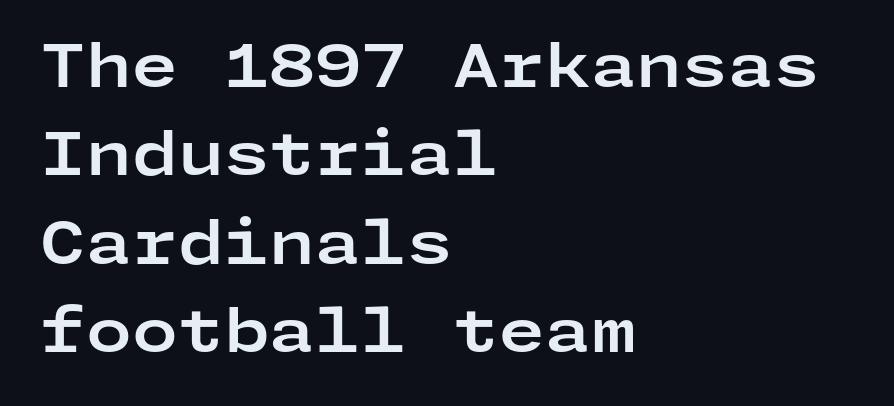
The image shows 59 px bold, wide sans-serif type, upright; set left-aligned, normal line spacing (1.5x), normal letter spacing, not underlined; low stroke contrast and a medium x-height.
